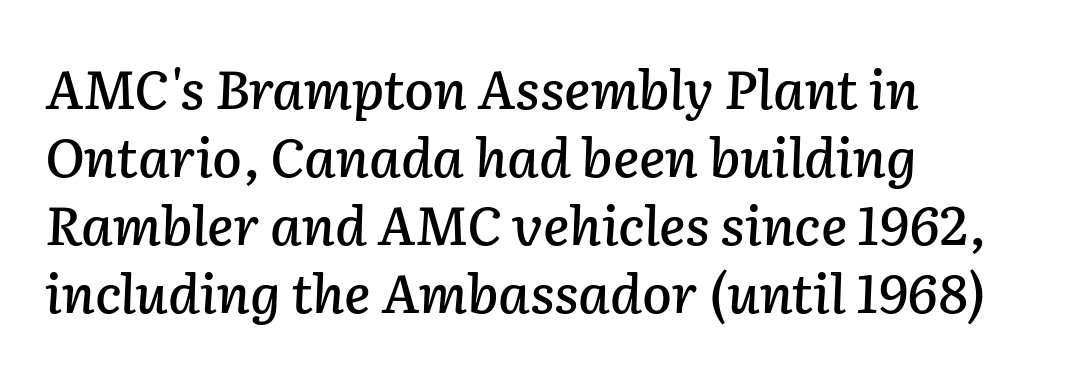
The image shows 54 px text type, italic (leaning right); set left-aligned, normal line spacing (1.26x), normal letter spacing, not underlined; low stroke contrast and a medium x-height.
